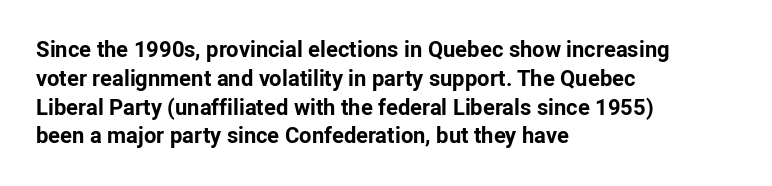
The image shows 22 px bold type, upright; set left-aligned, normal line spacing (1.31x), normal letter spacing, not underlined.
